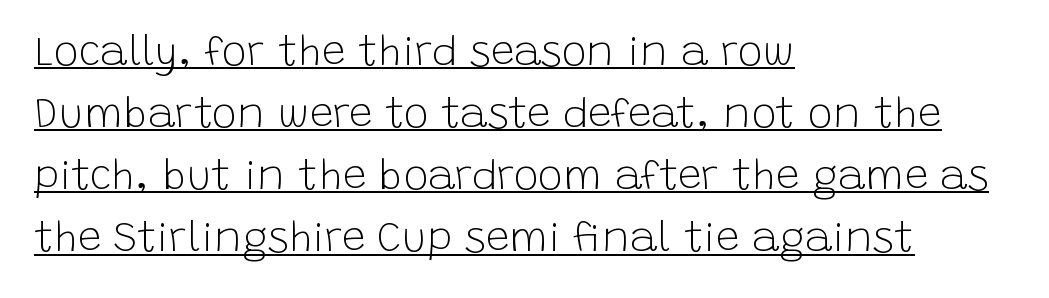
You could not count columns in this text — the font is proportionally spaced. Every character sits straight up, as roman type does. This is not heavy type; no bold has been used. Grotesque or geometric, the face here clearly has no serifs. This sample carries an underscore along the baseline area. This sample keeps an unexceptional amount of space between lines.
